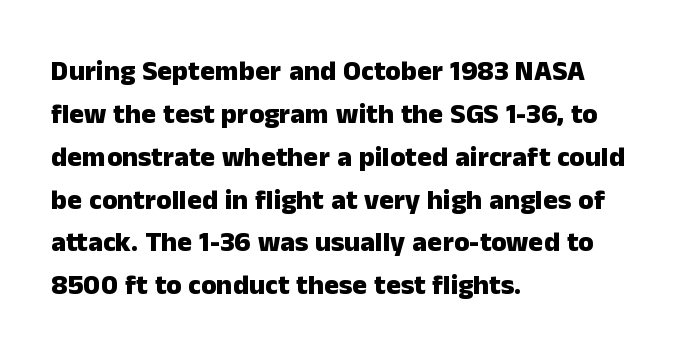
{"serif": "no", "italic": "no", "bold": "yes", "weight": "heavy", "width": "normal", "stroke_contrast": "low", "x_height": "medium", "monospaced": "no", "underline": "no", "align": "left", "line_spacing": "normal", "line_spacing_ratio": 1.53, "letter_spacing": "normal", "letter_spacing_em": 0.0, "glyph_px": 28}
